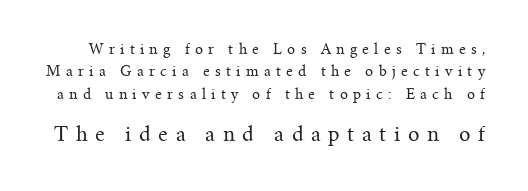
{"italic": "no", "bold": "no", "underline": "no", "line_spacing": "normal", "line_spacing_ratio": 1.6, "letter_spacing": "wide", "letter_spacing_em": 0.38, "larger_block": "second", "size_ratio": 1.43, "glyph_px": 20}
